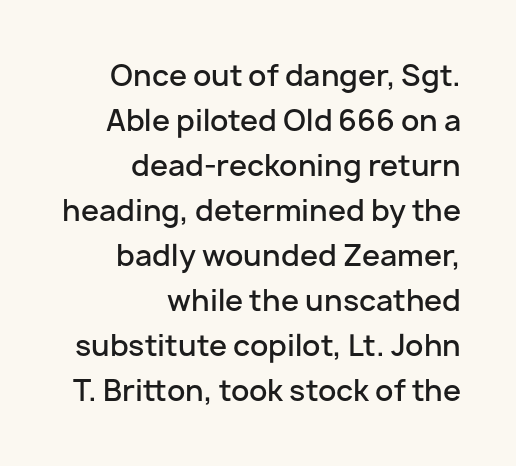
Q: Is the text bold? A: Semi-bold.
Q: Is the text italic (slanted)? A: No, it is upright.
Q: Is the typeface a serif or a sans-serif typeface? A: Sans-serif.
Q: Is the text underlined? A: No.
Q: How is the paragraph aligned? A: Right-aligned.
Q: Is the spacing between letters normal or unusually wide? A: Normal.
Q: Is the spacing between lines tight, normal or loose? A: Normal.
Q: Width (condensed, normal, or wide)? A: Normal.
Q: Stroke contrast? A: Low.
Q: x-height? A: Medium.
Q: Monospaced? A: No.
